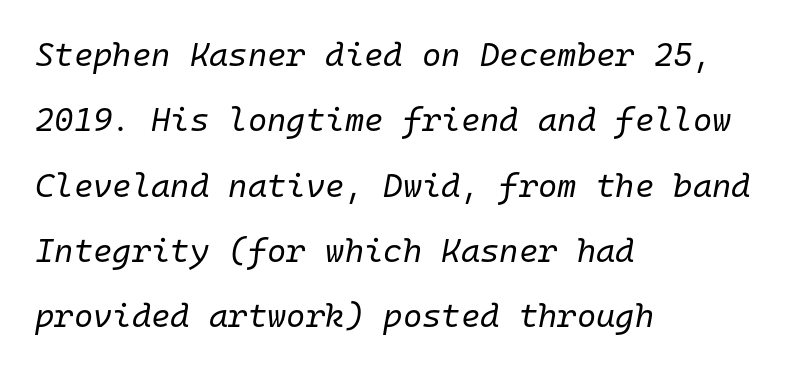
{"italic": "yes", "lean": "right", "slant_degrees": 10, "bold": "no", "weight": "regular", "width": "normal", "stroke_contrast": "low", "x_height": "medium", "monospaced": "yes", "underline": "no", "align": "left", "line_spacing": "loose", "line_spacing_ratio": 1.98, "letter_spacing": "normal", "letter_spacing_em": 0.0, "glyph_px": 33}
